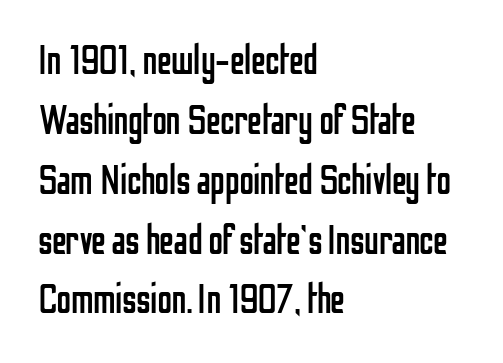
Q: Is the text bold? A: No.
Q: Is the text italic (slanted)? A: No, it is upright.
Q: Is the typeface a serif or a sans-serif typeface? A: Sans-serif.
Q: Is the text underlined? A: No.
Q: How is the paragraph aligned? A: Left-aligned.
Q: Is the spacing between letters normal or unusually wide? A: Normal.
Q: Is the spacing between lines tight, normal or loose? A: Normal.
Q: Width (condensed, normal, or wide)? A: Condensed.
Q: Stroke contrast? A: Low.
Q: x-height? A: Medium.
Q: Monospaced? A: No.
